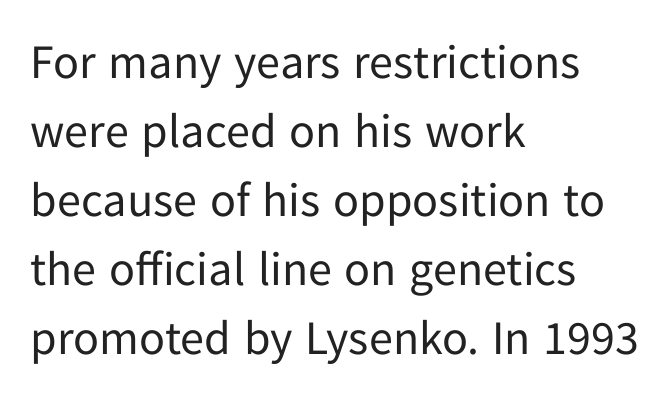
Q: Is the text bold? A: No.
Q: Is the text italic (slanted)? A: No, it is upright.
Q: Is the typeface a serif or a sans-serif typeface? A: Sans-serif.
Q: Is the text underlined? A: No.
Q: How is the paragraph aligned? A: Left-aligned.
Q: Is the spacing between letters normal or unusually wide? A: Normal.
Q: Is the spacing between lines tight, normal or loose? A: Normal.
Q: Width (condensed, normal, or wide)? A: Normal.
Q: Stroke contrast? A: Low.
Q: x-height? A: Medium.
Q: Monospaced? A: No.
